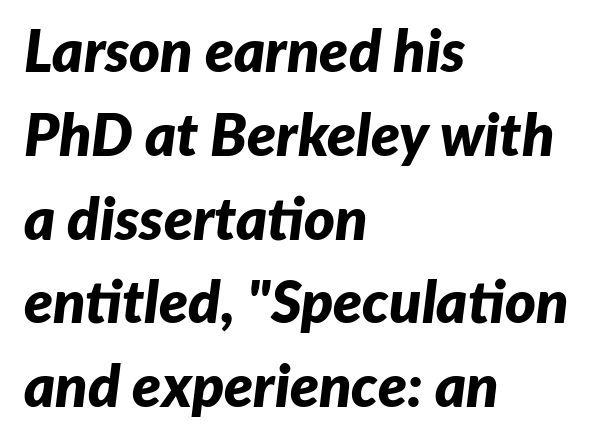
Q: Is the text bold? A: Yes.
Q: Is the text italic (slanted)? A: Yes, it leans right by about 7 degrees.
Q: Is the text underlined? A: No.
Q: How is the paragraph aligned? A: Left-aligned.
Q: Is the spacing between letters normal or unusually wide? A: Normal.
Q: Is the spacing between lines tight, normal or loose? A: Normal.
Q: Width (condensed, normal, or wide)? A: Normal.
Q: Stroke contrast? A: Low.
Q: x-height? A: Medium.
Q: Monospaced? A: No.
